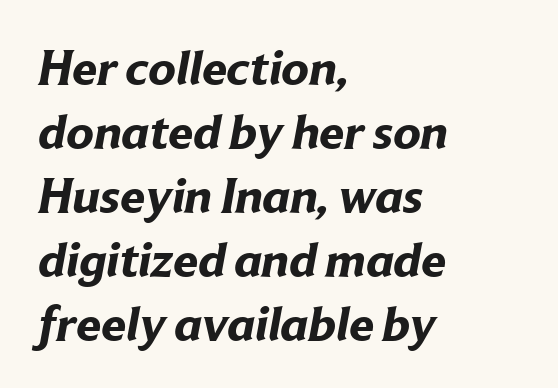
Q: Is the text bold? A: Yes.
Q: Is the typeface a serif or a sans-serif typeface? A: Sans-serif.
Q: Is the text underlined? A: No.
Q: How is the paragraph aligned? A: Left-aligned.
Q: Is the spacing between letters normal or unusually wide? A: Normal.
Q: Is the spacing between lines tight, normal or loose? A: Normal.
Q: Width (condensed, normal, or wide)? A: Normal.
Q: Stroke contrast? A: Low.
Q: x-height? A: Medium.
Q: Monospaced? A: No.
